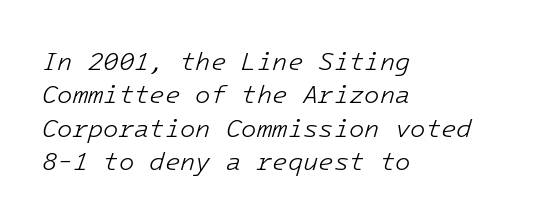
Q: Is the text bold? A: No.
Q: Is the text italic (slanted)? A: Yes, it leans right by about 16 degrees.
Q: Is the text underlined? A: No.
Q: How is the paragraph aligned? A: Left-aligned.
Q: Is the spacing between letters normal or unusually wide? A: Normal.
Q: Is the spacing between lines tight, normal or loose? A: Normal.
